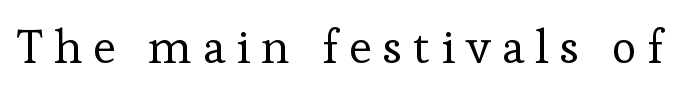
These lines have a slow, spaced-out rhythm from letter to letter. Type without underlining. No letter is thick-stroked: the sample isn't bold. These lines are rendered in a variable-pitch font. Characters remain perfectly vertical along every line.
